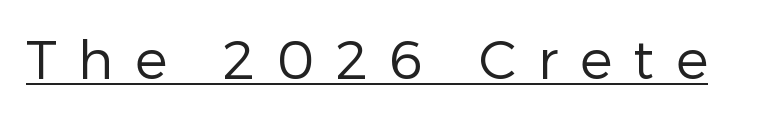
{"serif": "no", "italic": "no", "bold": "no", "weight": "regular", "width": "normal", "stroke_contrast": "low", "x_height": "medium", "monospaced": "no", "underline": "yes", "letter_spacing": "wide", "letter_spacing_em": 0.4, "glyph_px": 54}
